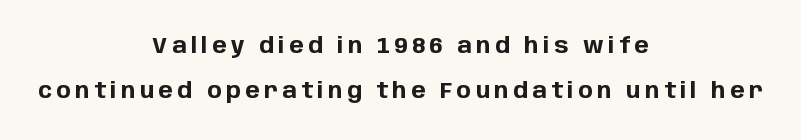
Q: Is the text bold? A: Yes.
Q: Is the text italic (slanted)? A: No, it is upright.
Q: Is the text underlined? A: No.
Q: How is the paragraph aligned? A: Centered.
Q: Is the spacing between letters normal or unusually wide? A: Unusually wide.
Q: Is the spacing between lines tight, normal or loose? A: Loose.
